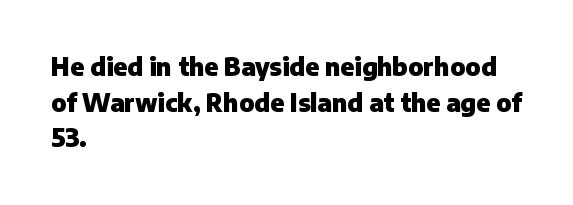
The image shows 24 px bold type, upright; set left-aligned, normal line spacing (1.48x), normal letter spacing, not underlined.
